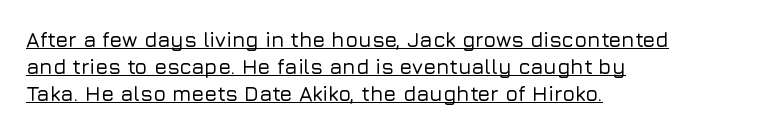
{"italic": "no", "underline": "yes", "align": "left", "line_spacing": "normal", "line_spacing_ratio": 1.29, "letter_spacing": "normal", "letter_spacing_em": 0.0, "glyph_px": 21}
